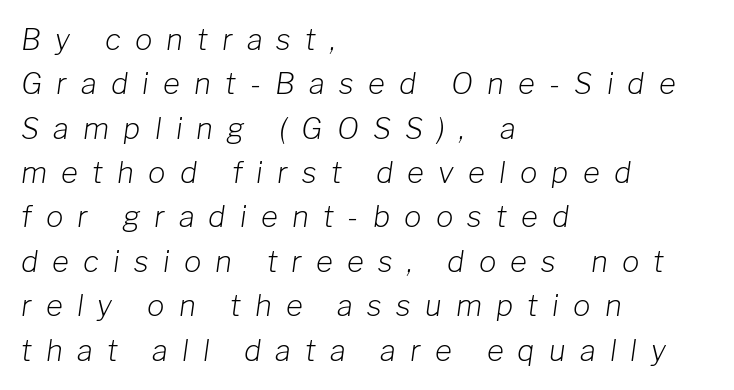
Q: Is the text bold? A: No.
Q: Is the text italic (slanted)? A: Yes, it leans right by about 8 degrees.
Q: Is the text underlined? A: No.
Q: How is the paragraph aligned? A: Left-aligned.
Q: Is the spacing between letters normal or unusually wide? A: Unusually wide.
Q: Is the spacing between lines tight, normal or loose? A: Normal.
Q: Width (condensed, normal, or wide)? A: Normal.
Q: Stroke contrast? A: Low.
Q: x-height? A: Medium.
Q: Monospaced? A: No.
